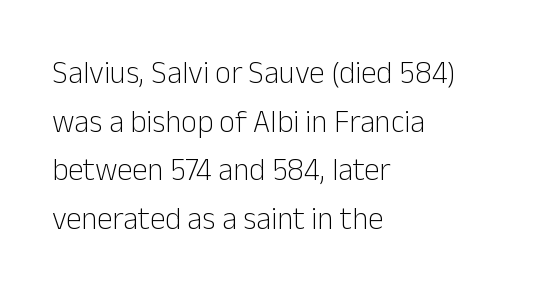
Q: Is the text bold? A: No.
Q: Is the text italic (slanted)? A: No, it is upright.
Q: Is the typeface a serif or a sans-serif typeface? A: Sans-serif.
Q: Is the text underlined? A: No.
Q: How is the paragraph aligned? A: Left-aligned.
Q: Is the spacing between letters normal or unusually wide? A: Normal.
Q: Is the spacing between lines tight, normal or loose? A: Normal.
Q: Width (condensed, normal, or wide)? A: Normal.
Q: Stroke contrast? A: Low.
Q: x-height? A: Medium.
Q: Monospaced? A: No.
